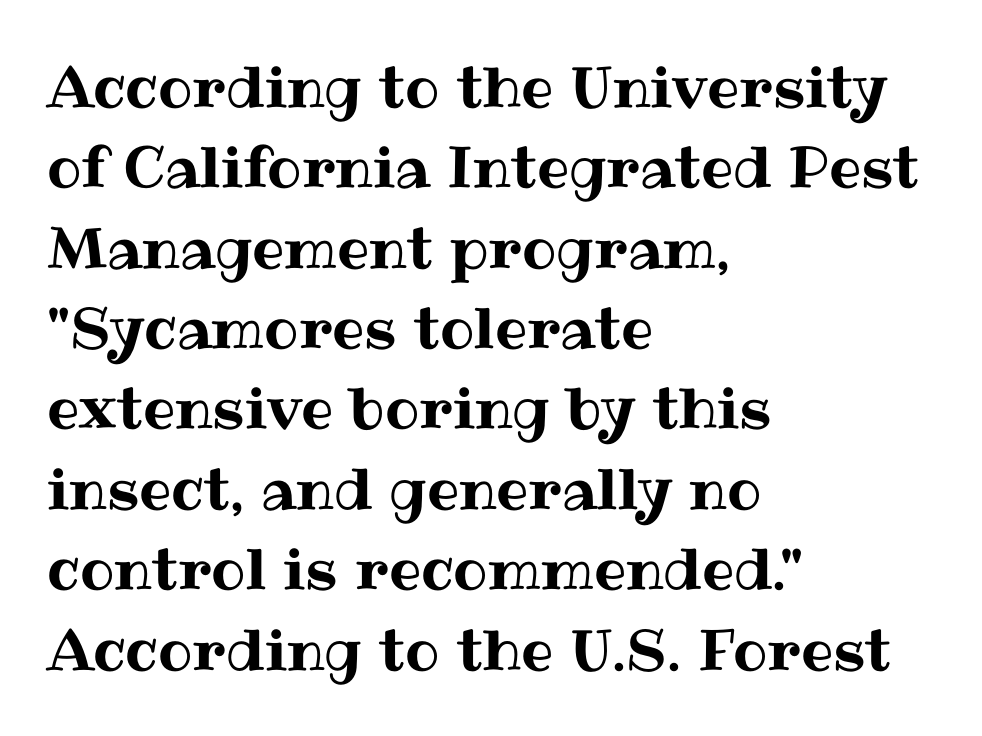
{"italic": "no", "width": "normal", "stroke_contrast": "medium", "x_height": "medium", "monospaced": "no", "underline": "no", "align": "left", "line_spacing": "normal", "line_spacing_ratio": 1.41, "letter_spacing": "normal", "letter_spacing_em": 0.0, "glyph_px": 57}
